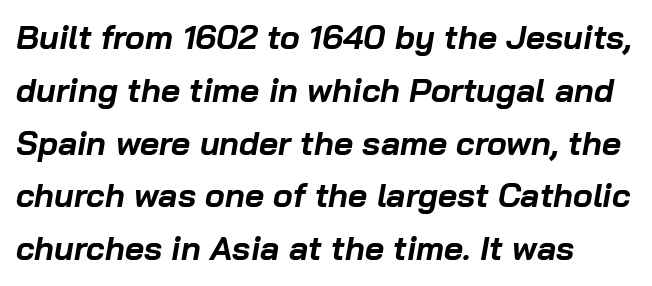
The image shows 33 px bold type, italic (leaning right); set normal line spacing (1.6x), normal letter spacing, not underlined; low stroke contrast and a medium x-height.
